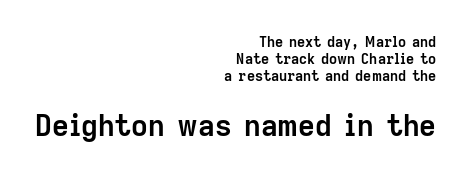
Q: Is the text bold? A: Yes.
Q: Is the text italic (slanted)? A: No, it is upright.
Q: Is the typeface a serif or a sans-serif typeface? A: Sans-serif.
Q: Is the text underlined? A: No.
Q: How is the paragraph aligned? A: Right-aligned.
Q: Is the spacing between letters normal or unusually wide? A: Normal.
Q: Which block of text is set in a larger size, the first (top) or the second (bottom)? A: The second (bottom) one.
Q: Width (condensed, normal, or wide)? A: Normal.
Q: Stroke contrast? A: Low.
Q: x-height? A: Medium.
Q: Monospaced? A: No.
